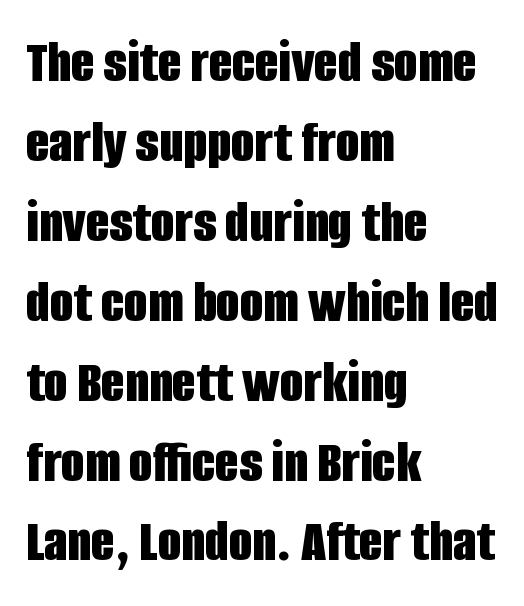
Honestly, the letter spacing is just normal — you wouldn't notice it. Each letter keeps its own natural width here, so spacing adapts to shape. Are there feet on the stems? There aren't — it's a sans. The sample has been set heavy, in full bold. This is roman type, the default non-slanted kind. One glance says typical: line gaps are just what's usual.
